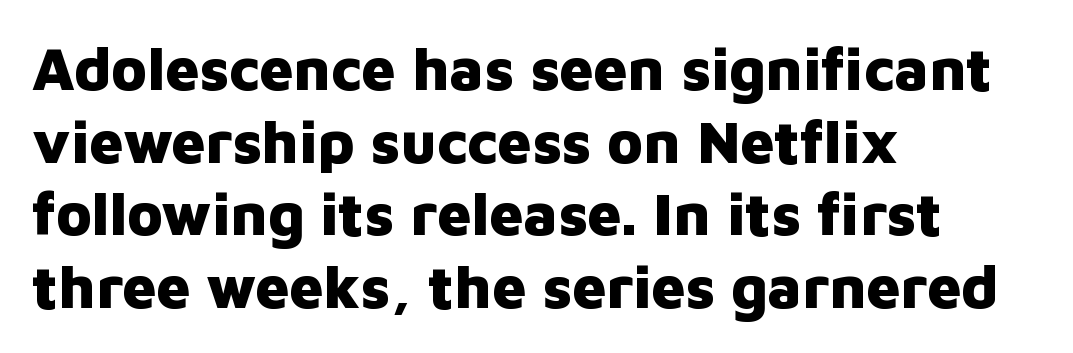
Q: Is the text bold? A: Yes.
Q: Is the text italic (slanted)? A: No, it is upright.
Q: Is the typeface a serif or a sans-serif typeface? A: Sans-serif.
Q: Is the text underlined? A: No.
Q: How is the paragraph aligned? A: Left-aligned.
Q: Is the spacing between letters normal or unusually wide? A: Normal.
Q: Width (condensed, normal, or wide)? A: Normal.
Q: Stroke contrast? A: Low.
Q: x-height? A: Medium.
Q: Monospaced? A: No.
